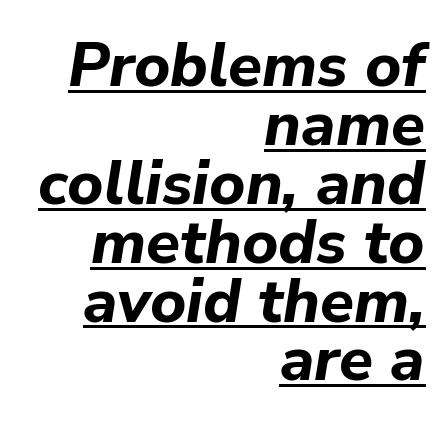
The image shows 62 px bold type, italic (leaning right); set right-aligned, tight line spacing (0.95x), normal letter spacing, underlined; low stroke contrast and a medium x-height.
